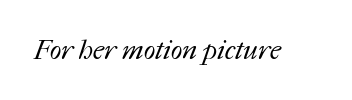
{"bold": "no", "underline": "no", "letter_spacing": "normal", "letter_spacing_em": 0.0, "glyph_px": 27}
